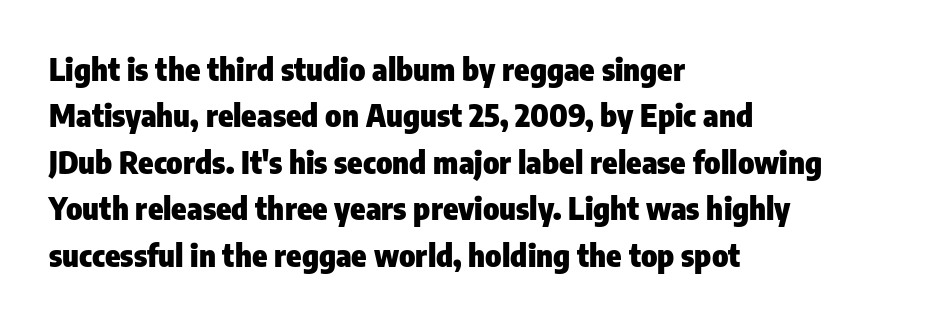
The image shows 31 px heavy, condensed sans-serif type, upright; set left-aligned, normal line spacing (1.5x), normal letter spacing, not underlined; low stroke contrast and a medium x-height.
